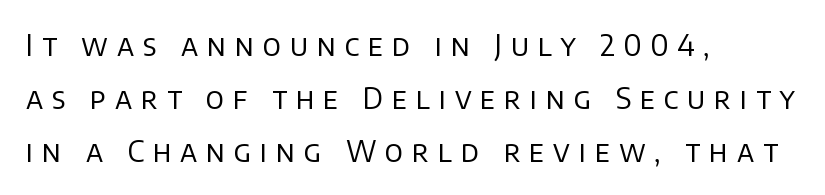
Q: Is the text bold? A: No.
Q: Is the text italic (slanted)? A: No, it is upright.
Q: Is the typeface a serif or a sans-serif typeface? A: Sans-serif.
Q: Is the text underlined? A: No.
Q: How is the paragraph aligned? A: Left-aligned.
Q: Is the spacing between letters normal or unusually wide? A: Unusually wide.
Q: Width (condensed, normal, or wide)? A: Normal.
Q: Stroke contrast? A: Low.
Q: x-height? A: Large.
Q: Monospaced? A: No.
